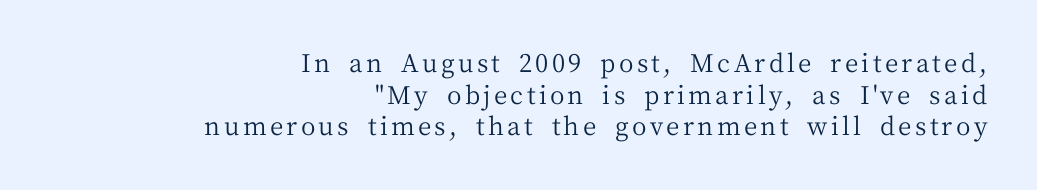
{"italic": "no", "bold": "no", "underline": "no", "align": "right", "line_spacing": "normal", "line_spacing_ratio": 1.27, "glyph_px": 25}
